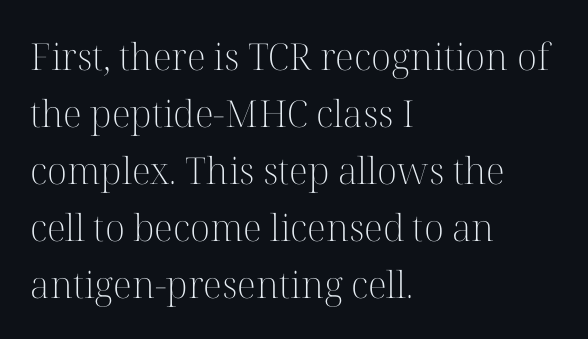
The weight tops out at a normal text grade. What stands out about the letter spacing? Nothing — it is the standard amount. Honestly, there is no underline to notice here at all. Italic: no, the glyphs are upright roman. Each letter's strokes conclude with small projecting serifs.
